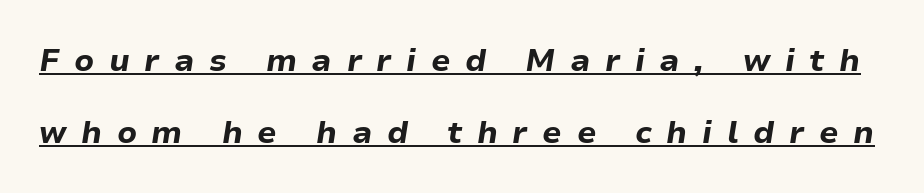
{"italic": "yes", "lean": "right", "slant_degrees": 9, "bold": "yes", "weight": "bold", "width": "normal", "stroke_contrast": "low", "x_height": "medium", "monospaced": "no", "underline": "yes", "line_spacing": "loose", "line_spacing_ratio": 2.32, "letter_spacing": "wide", "letter_spacing_em": 0.47, "glyph_px": 31}
